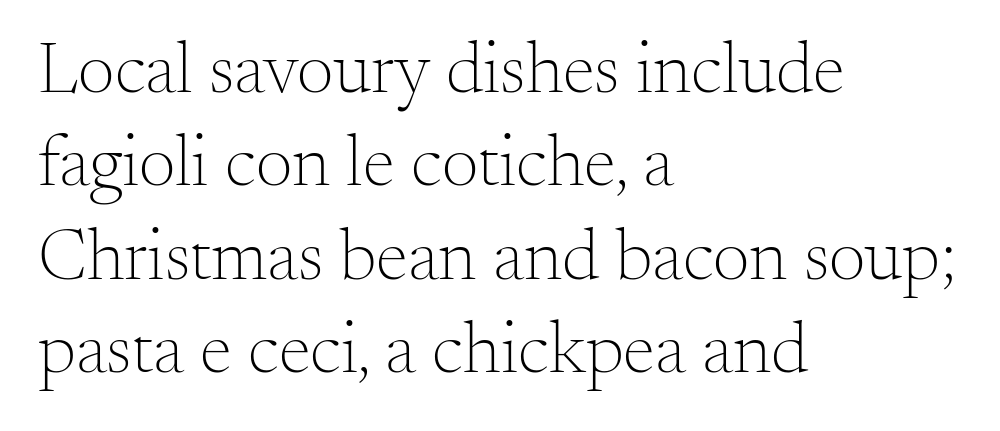
Unlike italic type, these characters show no tilt at all. A typesetter would call this zero additional tracking. The lines are quadded left. The face used here is proportionally spaced, like ordinary book or web type. The font family rendered here belongs to the serif group.
